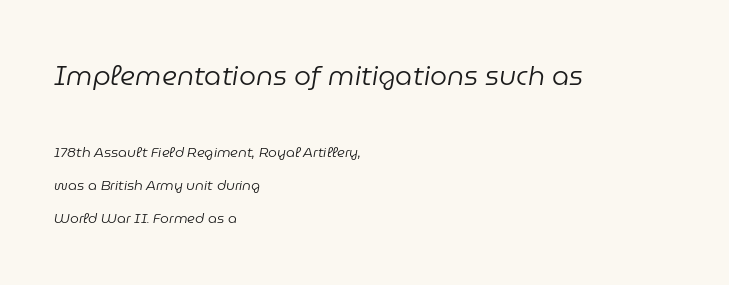
The image shows 27 px text type, italic (leaning right); set left-aligned, loose line spacing (2.38x), normal letter spacing, not underlined; the first (top) block is 1.93x larger.
